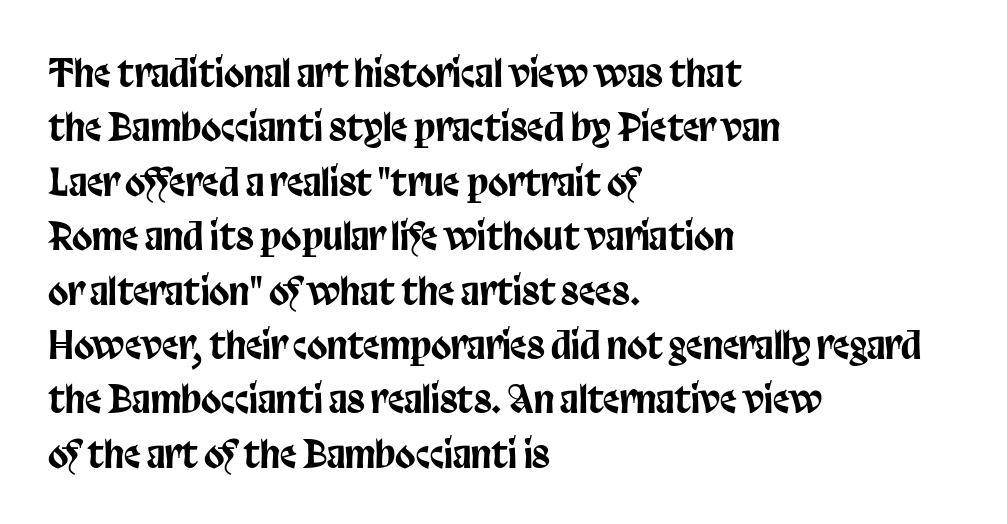
The image shows 37 px condensed sans-serif type, upright; set left-aligned, normal line spacing (1.47x), normal letter spacing, not underlined; low stroke contrast and a large x-height.
